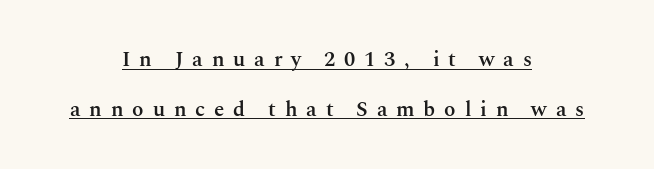
The image shows 21 px text type, upright; set centered, loose line spacing (2.36x), unusually wide letter spacing (+0.42 em), underlined.
